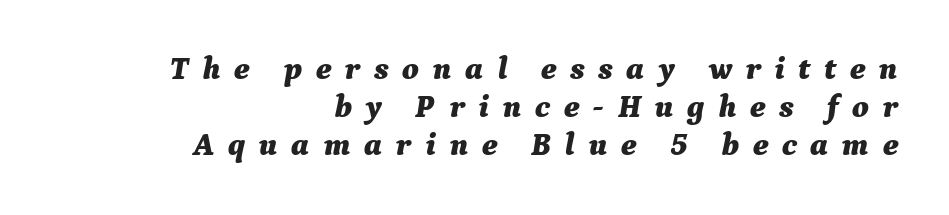
{"italic": "yes", "lean": "right", "slant_degrees": 9, "bold": "yes", "weight": "bold", "width": "normal", "stroke_contrast": "medium", "x_height": "medium", "monospaced": "no", "underline": "no", "align": "right", "line_spacing_ratio": 1.18, "letter_spacing": "wide", "letter_spacing_em": 0.42, "glyph_px": 32}
